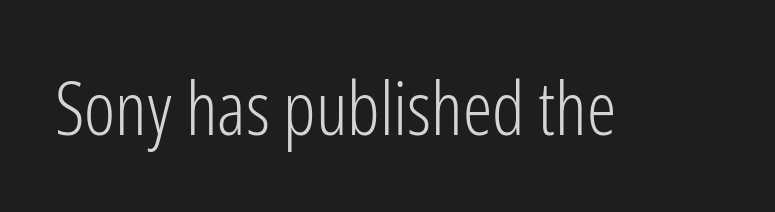
{"serif": "no", "italic": "no", "bold": "no", "weight": "light", "width": "condensed", "stroke_contrast": "low", "x_height": "medium", "monospaced": "no", "underline": "no", "letter_spacing": "normal", "letter_spacing_em": 0.0, "glyph_px": 74}
